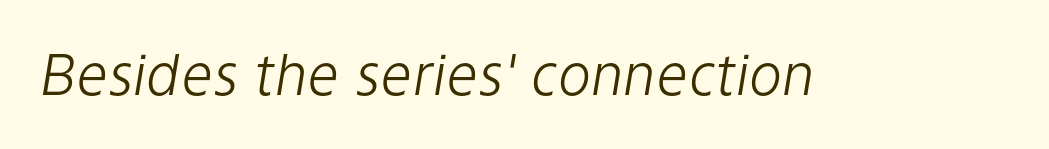
Q: Is the text bold? A: No.
Q: Is the text italic (slanted)? A: Yes, it leans right by about 9 degrees.
Q: Is the text underlined? A: No.
Q: Is the spacing between letters normal or unusually wide? A: Normal.
Q: Width (condensed, normal, or wide)? A: Normal.
Q: Stroke contrast? A: Low.
Q: x-height? A: Medium.
Q: Monospaced? A: No.
